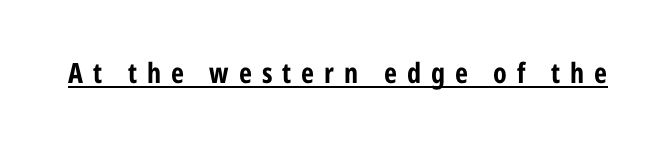
The image shows 28 px bold, condensed sans-serif type, upright; set unusually wide letter spacing (+0.36 em), underlined; low stroke contrast and a medium x-height.
